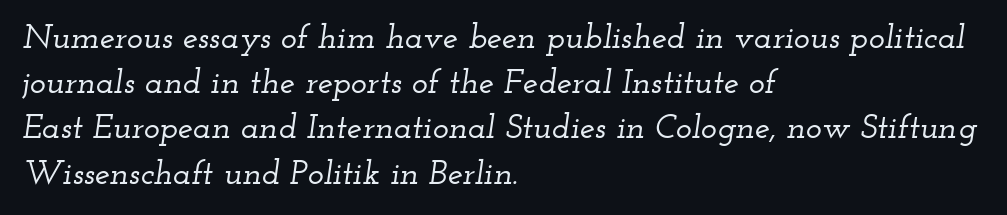
{"serif": "yes", "italic": "yes", "lean": "right", "slant_degrees": 12, "width": "wide", "stroke_contrast": "low", "x_height": "small", "monospaced": "no", "underline": "no", "align": "left", "line_spacing": "normal", "line_spacing_ratio": 1.33, "letter_spacing": "normal", "letter_spacing_em": 0.0, "glyph_px": 34}
